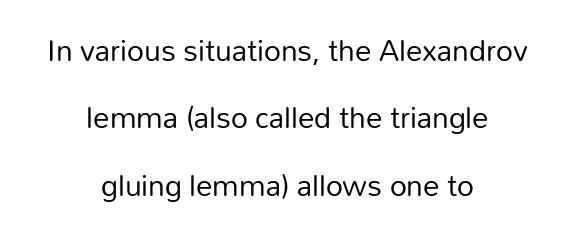
The image shows 33 px regular-weight sans-serif type, upright; set centered, loose line spacing (2.04x), normal letter spacing, not underlined; low stroke contrast and a medium x-height.
